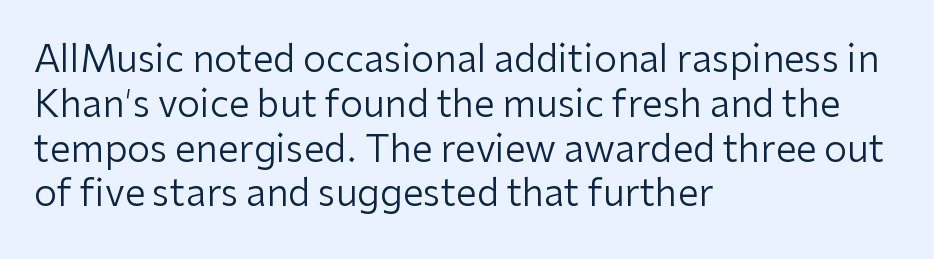
Q: Is the text bold? A: No.
Q: Is the text italic (slanted)? A: No, it is upright.
Q: Is the typeface a serif or a sans-serif typeface? A: Sans-serif.
Q: Is the text underlined? A: No.
Q: How is the paragraph aligned? A: Left-aligned.
Q: Is the spacing between letters normal or unusually wide? A: Normal.
Q: Width (condensed, normal, or wide)? A: Normal.
Q: Stroke contrast? A: Low.
Q: x-height? A: Medium.
Q: Monospaced? A: No.
